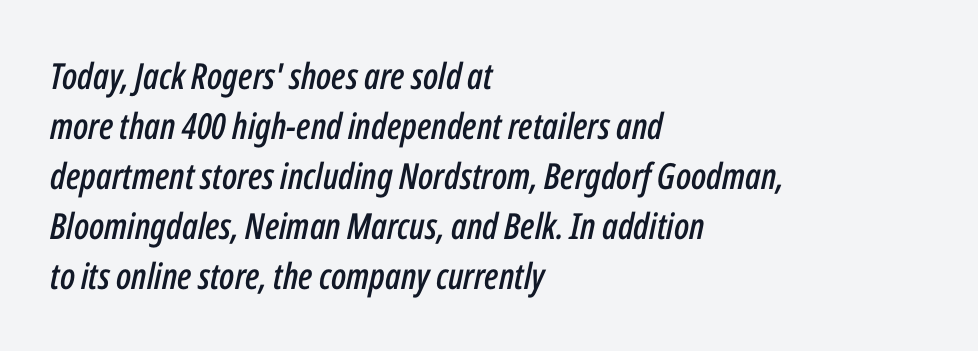
{"italic": "yes", "lean": "right", "slant_degrees": 12, "width": "condensed", "stroke_contrast": "low", "x_height": "medium", "monospaced": "no", "underline": "no", "align": "left", "line_spacing": "normal", "line_spacing_ratio": 1.39, "letter_spacing": "normal", "letter_spacing_em": 0.0, "glyph_px": 36}
